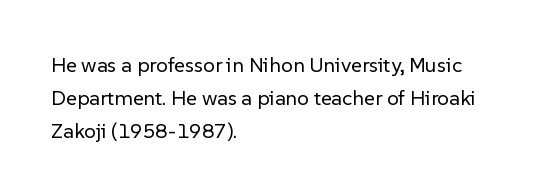
{"italic": "no", "bold": "no", "underline": "no", "align": "left", "line_spacing": "normal", "line_spacing_ratio": 1.56, "letter_spacing": "normal", "letter_spacing_em": 0.0, "glyph_px": 21}
